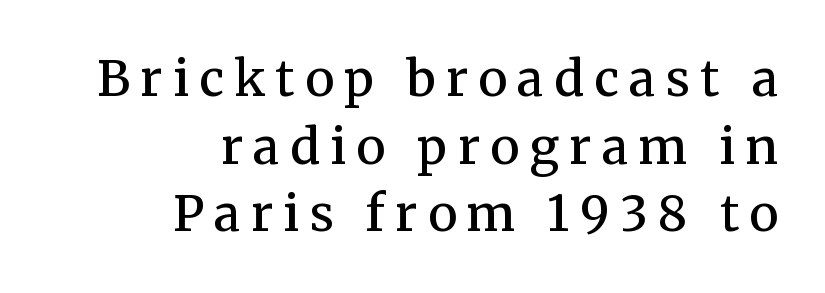
Q: Is the text bold? A: Semi-bold.
Q: Is the text italic (slanted)? A: No, it is upright.
Q: Is the typeface a serif or a sans-serif typeface? A: Serif.
Q: Is the text underlined? A: No.
Q: How is the paragraph aligned? A: Right-aligned.
Q: Is the spacing between letters normal or unusually wide? A: Unusually wide.
Q: Is the spacing between lines tight, normal or loose? A: Normal.
Q: Width (condensed, normal, or wide)? A: Normal.
Q: Stroke contrast? A: Medium.
Q: x-height? A: Medium.
Q: Monospaced? A: No.
